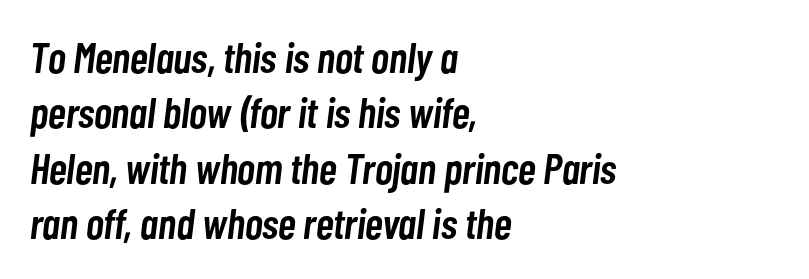
Q: Is the text bold? A: Semi-bold.
Q: Is the text italic (slanted)? A: Yes, it leans right by about 7 degrees.
Q: Is the text underlined? A: No.
Q: How is the paragraph aligned? A: Left-aligned.
Q: Is the spacing between letters normal or unusually wide? A: Normal.
Q: Is the spacing between lines tight, normal or loose? A: Normal.
Q: Width (condensed, normal, or wide)? A: Condensed.
Q: Stroke contrast? A: Low.
Q: x-height? A: Medium.
Q: Monospaced? A: No.
